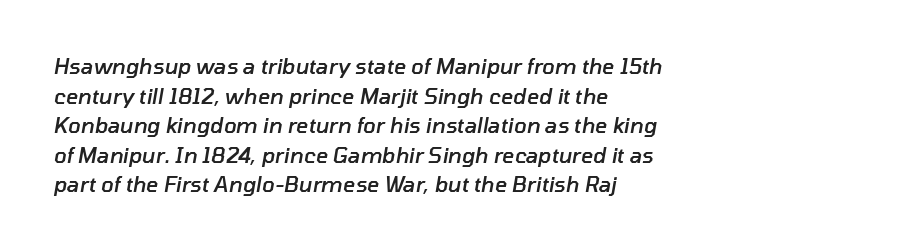
Q: Is the text bold? A: Semi-bold.
Q: Is the text italic (slanted)? A: Yes, it leans right by about 10 degrees.
Q: Is the text underlined? A: No.
Q: How is the paragraph aligned? A: Left-aligned.
Q: Is the spacing between letters normal or unusually wide? A: Normal.
Q: Is the spacing between lines tight, normal or loose? A: Normal.
